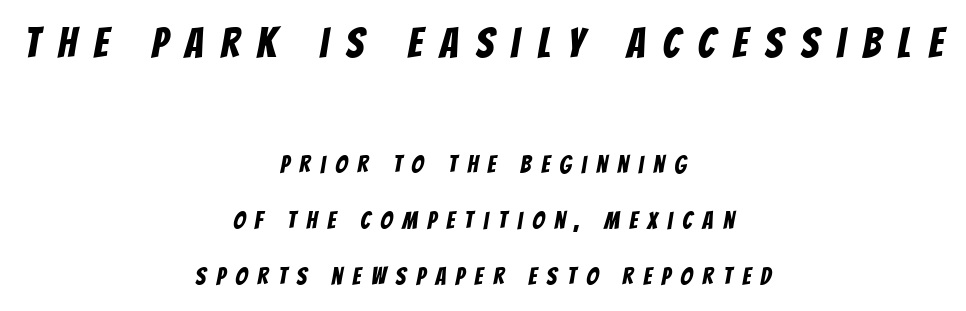
These lines stand farther apart than default settings would place them. Each letter's strokes conclude bluntly, with no projecting serifs. Teacher's note: observe the equal gaps on both sides — that is centered alignment. The horizontal fit of the characters is loose and conspicuously gappy.
